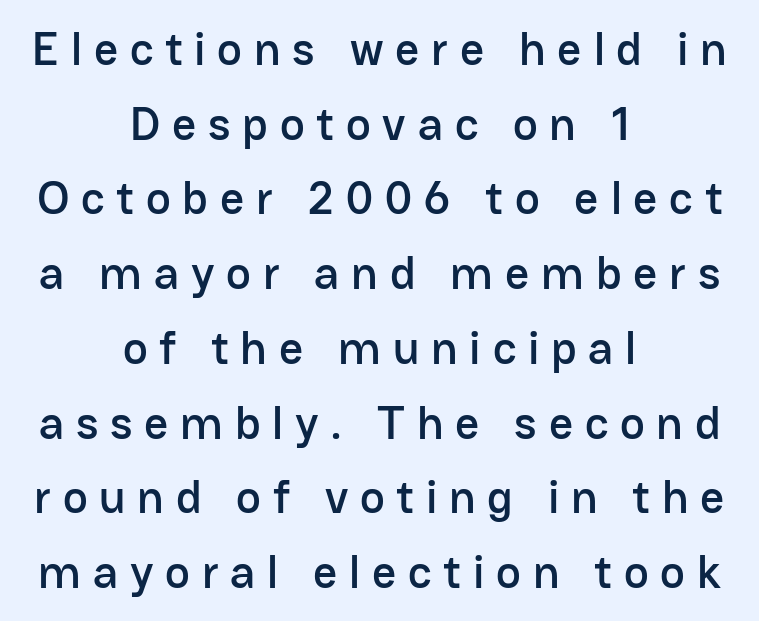
Quick note: underline off. The leading is moderate, giving the passage an even texture. This is sans-serif lettering, the kind often seen on screens and signage. The rendering uses natural spacing where letterforms have individual widths. Characters remain perfectly vertical along every line. The setting favours the middle, as headings and verse often do.
